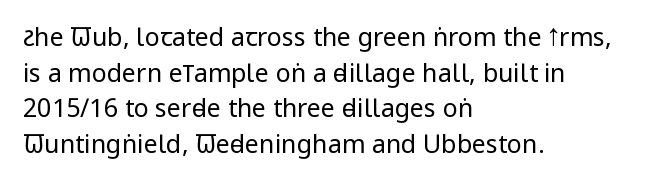
No word sits above an underline. These lines stack with their left ends in a neat column. The line-height multiplier appears to be the usual default. Ordinary non-slanted type is in use. Students, note that the glyphs here touch the page at normal intervals.
